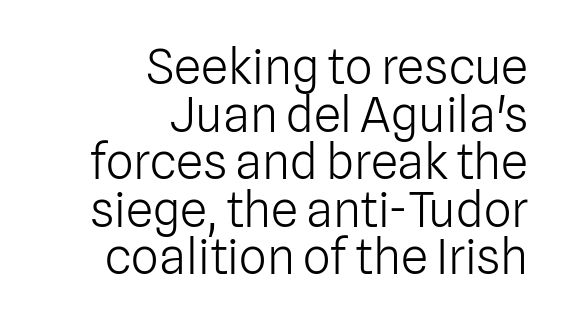
Q: Is the text bold? A: No.
Q: Is the text italic (slanted)? A: No, it is upright.
Q: Is the typeface a serif or a sans-serif typeface? A: Sans-serif.
Q: Is the text underlined? A: No.
Q: How is the paragraph aligned? A: Right-aligned.
Q: Is the spacing between letters normal or unusually wide? A: Normal.
Q: Is the spacing between lines tight, normal or loose? A: Tight.
Q: Width (condensed, normal, or wide)? A: Normal.
Q: Stroke contrast? A: Low.
Q: x-height? A: Medium.
Q: Monospaced? A: No.
